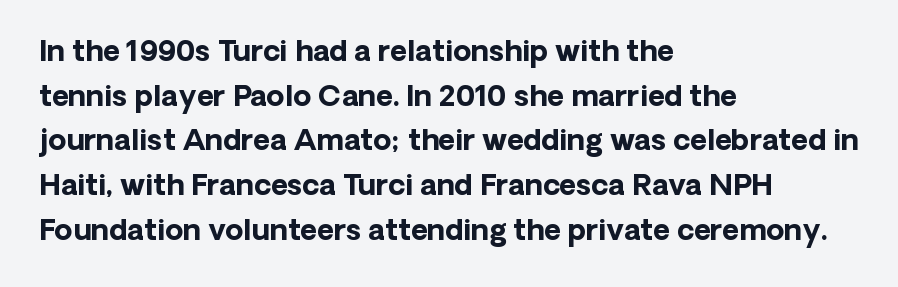
Q: Is the text bold? A: Yes.
Q: Is the text italic (slanted)? A: No, it is upright.
Q: Is the typeface a serif or a sans-serif typeface? A: Sans-serif.
Q: Is the text underlined? A: No.
Q: How is the paragraph aligned? A: Left-aligned.
Q: Is the spacing between letters normal or unusually wide? A: Normal.
Q: Is the spacing between lines tight, normal or loose? A: Normal.
Q: Width (condensed, normal, or wide)? A: Normal.
Q: Stroke contrast? A: Low.
Q: x-height? A: Medium.
Q: Monospaced? A: No.
